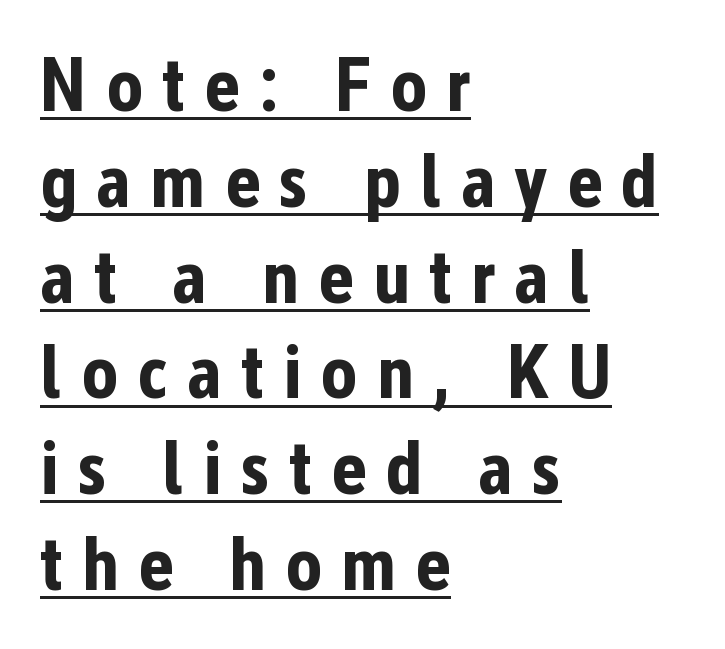
Character widths vary here, with narrow letters taking less room than wide ones. Unlike italic type, these characters show no tilt at all. Line spacing here is normal. The passage shown has open, widely tracked lettering throughout. A continuous stroke trails under the words, as in a hyperlink.
